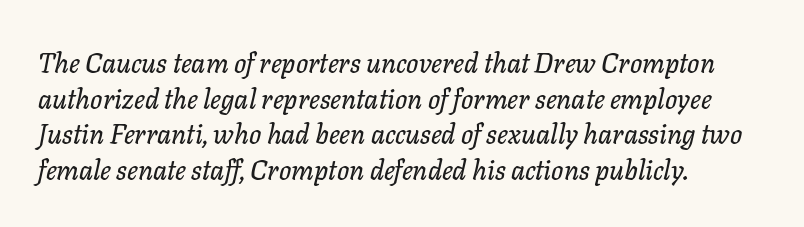
{"italic": "yes", "lean": "right", "slant_degrees": 11, "underline": "no", "align": "left", "line_spacing": "normal", "line_spacing_ratio": 1.32, "letter_spacing": "normal", "letter_spacing_em": 0.0, "glyph_px": 27}
